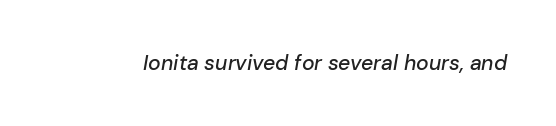
Lines of text with bare space underneath. Would a proofreader flag this as italicized? Yes. The rendering keeps characters at their native spacing.
